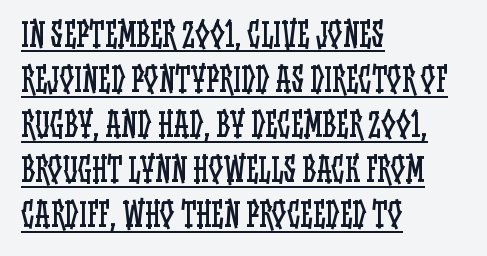
{"italic": "no", "bold": "no", "weight": "regular", "width": "condensed", "stroke_contrast": "low", "x_height": "large", "monospaced": "no", "underline": "yes", "align": "left", "line_spacing": "normal", "line_spacing_ratio": 1.41, "letter_spacing": "normal", "letter_spacing_em": 0.0, "glyph_px": 32}
